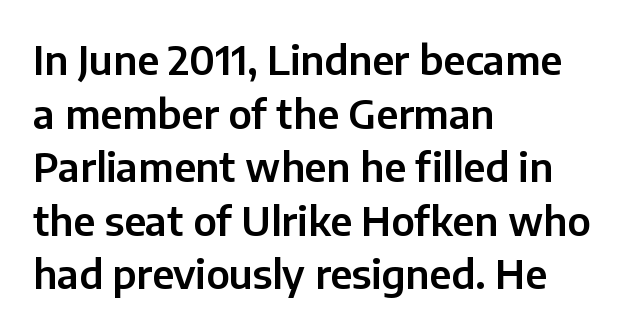
Q: Is the text italic (slanted)? A: No, it is upright.
Q: Is the typeface a serif or a sans-serif typeface? A: Sans-serif.
Q: Is the text underlined? A: No.
Q: How is the paragraph aligned? A: Left-aligned.
Q: Is the spacing between letters normal or unusually wide? A: Normal.
Q: Is the spacing between lines tight, normal or loose? A: Normal.
Q: Width (condensed, normal, or wide)? A: Normal.
Q: Stroke contrast? A: Low.
Q: x-height? A: Medium.
Q: Monospaced? A: No.
